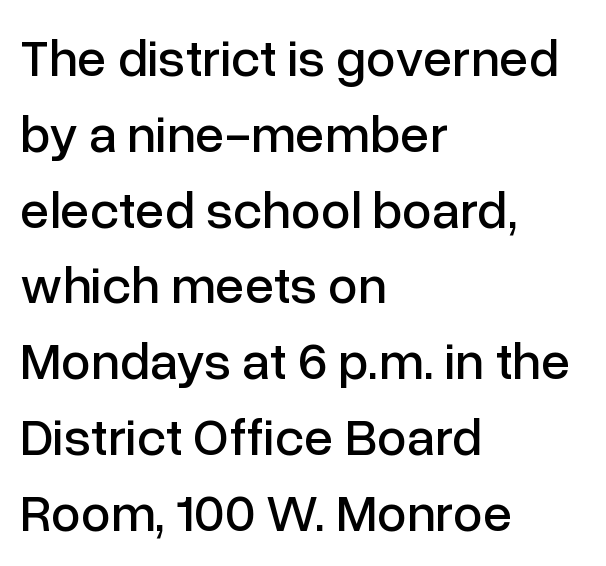
The image shows 53 px sans-serif type, upright; set left-aligned, normal line spacing (1.43x), normal letter spacing, not underlined; low stroke contrast and a medium x-height.
